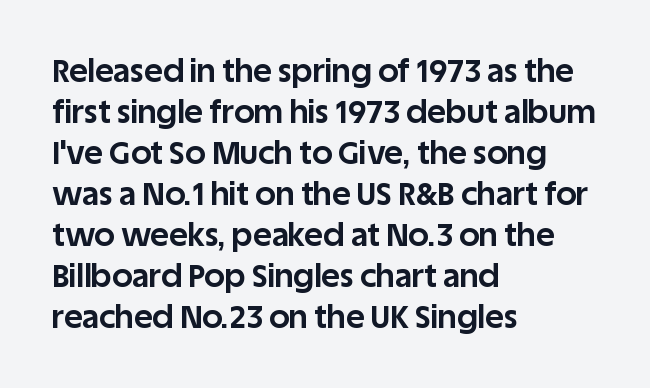
Typographically, this falls in the sans-serif category. Posture: vertical. The passage shown stacks its lines at a standard gap. Every row of glyphs begins at an identical x-position on the left. Notice how thick the strokes are: this is what a full bold looks like.
